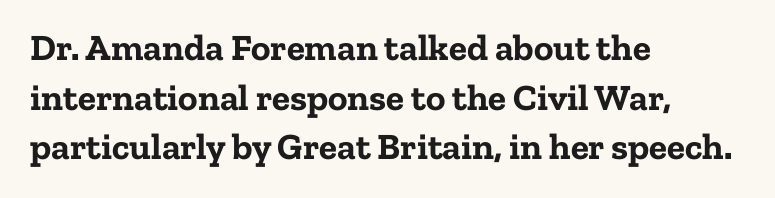
Rows of type keep a routine distance in the vertical direction. The rendering keeps characters at their native spacing. Are there feet on the stems? There are — it's a serif. A clean baseline with only descenders dipping below it. The setting favours the left margin, as ordinary paragraphs usually do.
